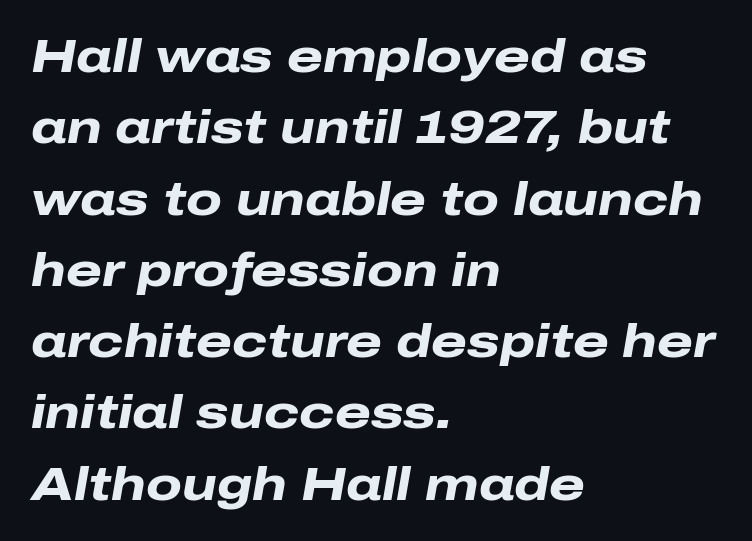
The font's italic variant was chosen for this text. Words float on clear page, feet unadorned. Every row of glyphs begins at an identical x-position on the left. No extra tracking has been applied to these lines. Spacing verdict: proportional, widths tailored to each character. In terms of weight, the rendering is a true, heavy bold.
